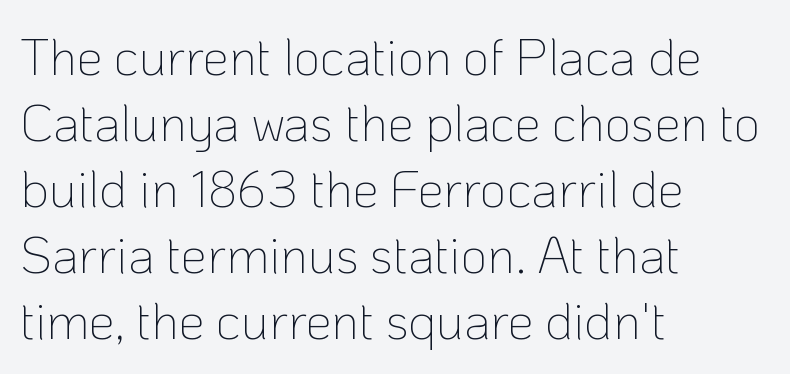
Q: Is the text bold? A: No.
Q: Is the text italic (slanted)? A: No, it is upright.
Q: Is the typeface a serif or a sans-serif typeface? A: Sans-serif.
Q: Is the text underlined? A: No.
Q: How is the paragraph aligned? A: Left-aligned.
Q: Is the spacing between letters normal or unusually wide? A: Normal.
Q: Is the spacing between lines tight, normal or loose? A: Normal.
Q: Width (condensed, normal, or wide)? A: Normal.
Q: Stroke contrast? A: Low.
Q: x-height? A: Medium.
Q: Monospaced? A: No.
